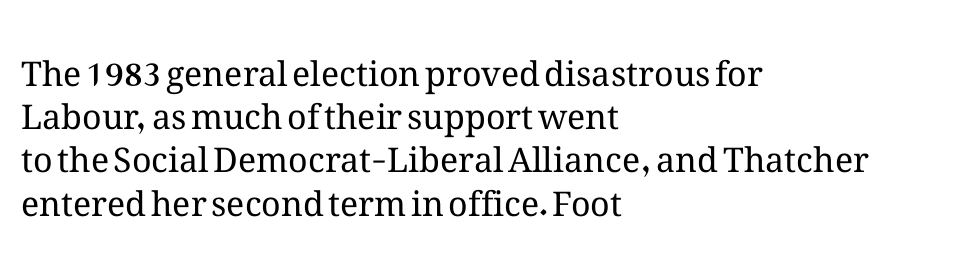
{"italic": "no", "bold": "no", "weight": "regular", "width": "normal", "stroke_contrast": "medium", "x_height": "medium", "monospaced": "no", "underline": "no", "align": "left", "line_spacing": "normal", "line_spacing_ratio": 1.27, "letter_spacing": "normal", "letter_spacing_em": 0.0, "glyph_px": 34}
